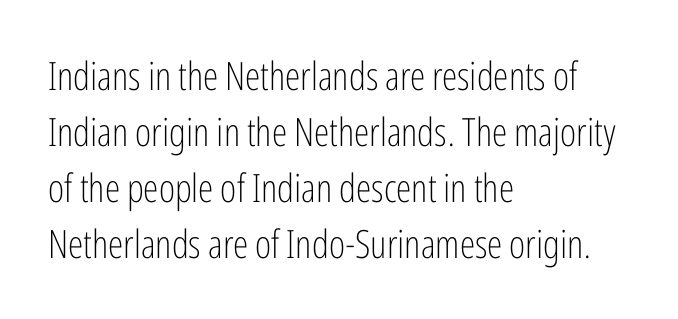
Q: Is the text bold? A: No.
Q: Is the text italic (slanted)? A: No, it is upright.
Q: Is the typeface a serif or a sans-serif typeface? A: Sans-serif.
Q: Is the text underlined? A: No.
Q: How is the paragraph aligned? A: Left-aligned.
Q: Is the spacing between letters normal or unusually wide? A: Normal.
Q: Is the spacing between lines tight, normal or loose? A: Normal.
Q: Width (condensed, normal, or wide)? A: Condensed.
Q: Stroke contrast? A: Low.
Q: x-height? A: Medium.
Q: Monospaced? A: No.
